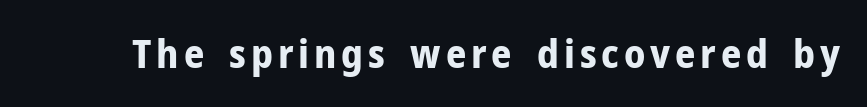
The image shows 40 px bold sans-serif type, upright; set not underlined; low stroke contrast and a medium x-height.
